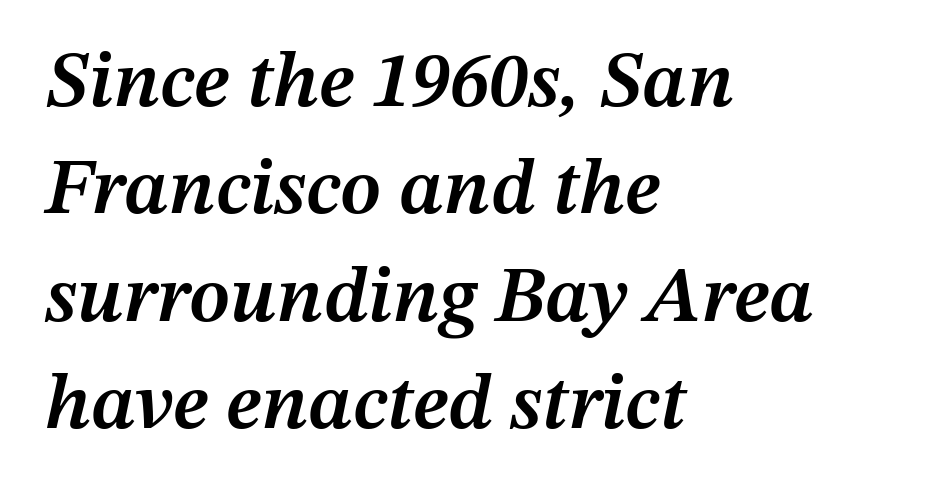
As a designer I'd log this as weight 600, semibold. In terms of leading, this rendering sits right in the middle. No extra tracking has been applied to these lines. Would a proofreader flag this as italicized? Yes. Where is the straight margin? On the left.
